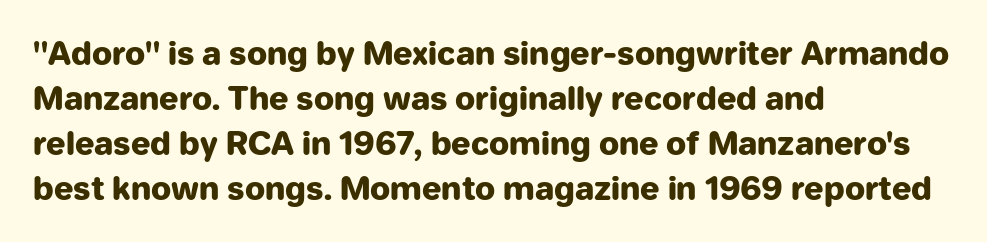
Q: Is the text bold? A: Yes.
Q: Is the text italic (slanted)? A: No, it is upright.
Q: Is the typeface a serif or a sans-serif typeface? A: Sans-serif.
Q: Is the text underlined? A: No.
Q: How is the paragraph aligned? A: Left-aligned.
Q: Is the spacing between letters normal or unusually wide? A: Normal.
Q: Is the spacing between lines tight, normal or loose? A: Normal.
Q: Width (condensed, normal, or wide)? A: Normal.
Q: Stroke contrast? A: Low.
Q: x-height? A: Medium.
Q: Monospaced? A: No.
